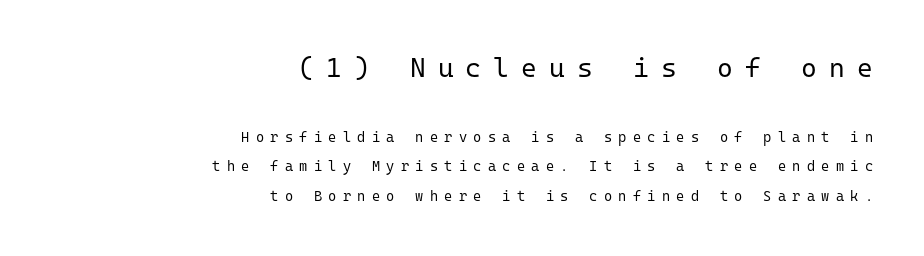
{"italic": "no", "bold": "no", "underline": "no", "align": "right", "line_spacing": "loose", "line_spacing_ratio": 2.09, "letter_spacing": "wide", "letter_spacing_em": 0.45, "larger_block": "first", "size_ratio": 1.93, "glyph_px": 27}
